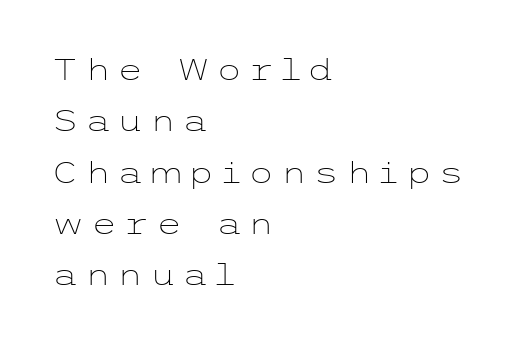
Q: Is the text bold? A: No.
Q: Is the text italic (slanted)? A: No, it is upright.
Q: Is the typeface a serif or a sans-serif typeface? A: Sans-serif.
Q: Is the text underlined? A: No.
Q: How is the paragraph aligned? A: Left-aligned.
Q: Is the spacing between letters normal or unusually wide? A: Unusually wide.
Q: Width (condensed, normal, or wide)? A: Wide.
Q: Stroke contrast? A: Low.
Q: x-height? A: Medium.
